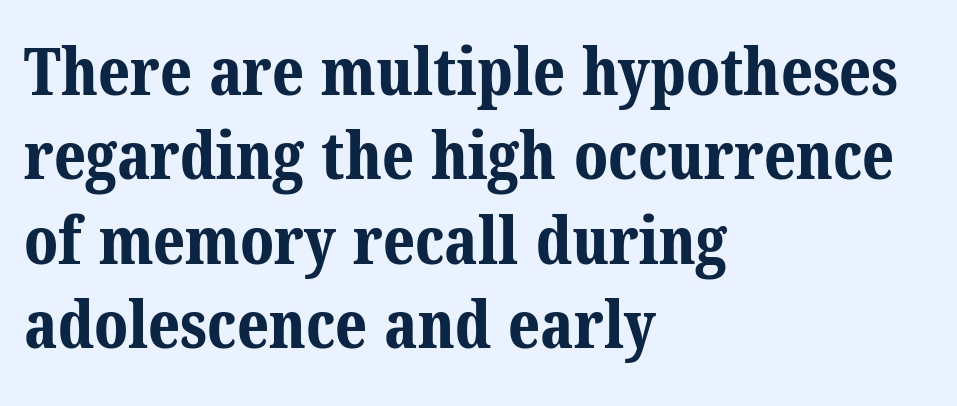
{"serif": "yes", "bold": "yes", "weight": "bold", "width": "normal", "stroke_contrast": "medium", "x_height": "medium", "monospaced": "no", "underline": "no", "align": "left", "line_spacing": "normal", "line_spacing_ratio": 1.28, "letter_spacing": "normal", "letter_spacing_em": 0.0, "glyph_px": 66}
